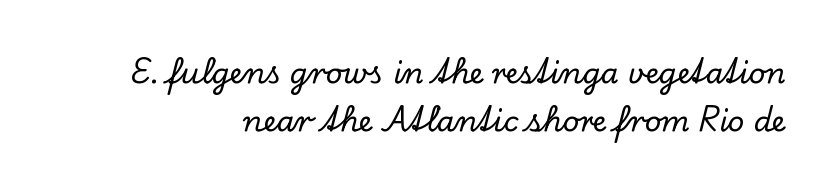
The image shows 29 px serif type; set normal line spacing (1.66x), normal letter spacing, not underlined; low stroke contrast and a small x-height.
